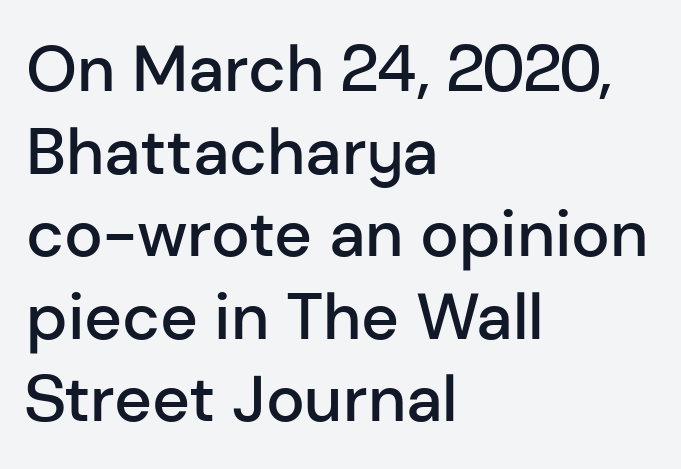
The lines are quadded left. The letters are semibold — heavier than regular but short of a full bold. These lines are rendered in a variable-pitch font. Does the lettering tilt? It doesn't — this is upright. Lines of text with bare space underneath. Baseline-to-baseline distance is the conventional proportion of letter height.
